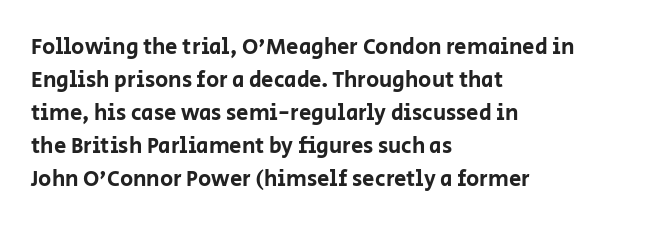
A clean baseline with only descenders dipping below it. Standard letterfit; no display-style spreading of the glyphs. Notice how descenders clear the ascenders below comfortably — that's standard leading. It's the straight-up-and-down kind of type. Does the copy run flush right? No — it runs flush left.
